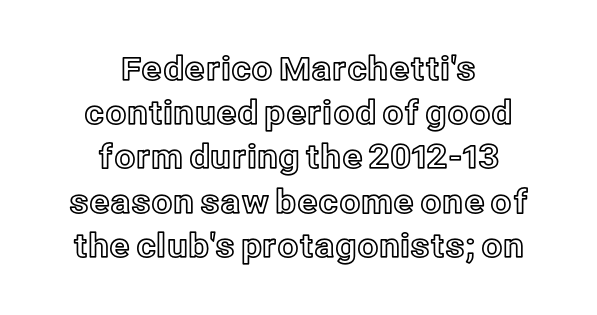
The image shows 33 px text type, upright; set centered, normal line spacing (1.34x), normal letter spacing, not underlined; a medium x-height.
